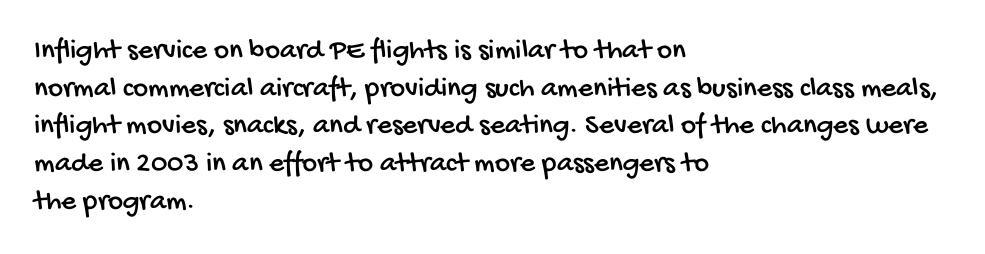
{"serif": "no", "width": "condensed", "stroke_contrast": "low", "x_height": "large", "monospaced": "no", "underline": "no", "align": "left", "line_spacing": "normal", "line_spacing_ratio": 1.3, "letter_spacing": "normal", "letter_spacing_em": 0.0, "glyph_px": 29}
